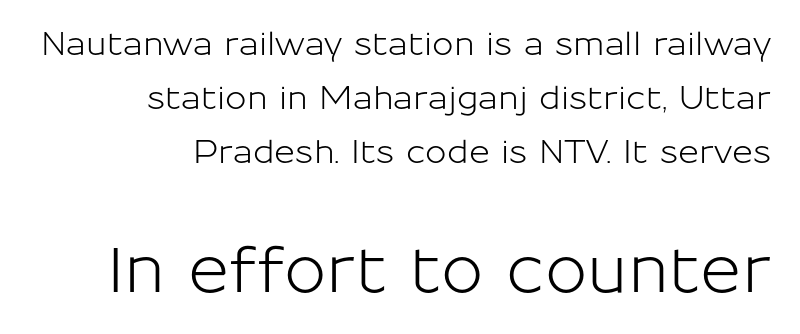
Q: Is the text italic (slanted)? A: No, it is upright.
Q: Is the typeface a serif or a sans-serif typeface? A: Sans-serif.
Q: Is the text underlined? A: No.
Q: How is the paragraph aligned? A: Right-aligned.
Q: Is the spacing between letters normal or unusually wide? A: Normal.
Q: Is the spacing between lines tight, normal or loose? A: Normal.
Q: Which block of text is set in a larger size, the first (top) or the second (bottom)? A: The second (bottom) one.
Q: Width (condensed, normal, or wide)? A: Normal.
Q: Stroke contrast? A: Low.
Q: x-height? A: Medium.
Q: Monospaced? A: No.
